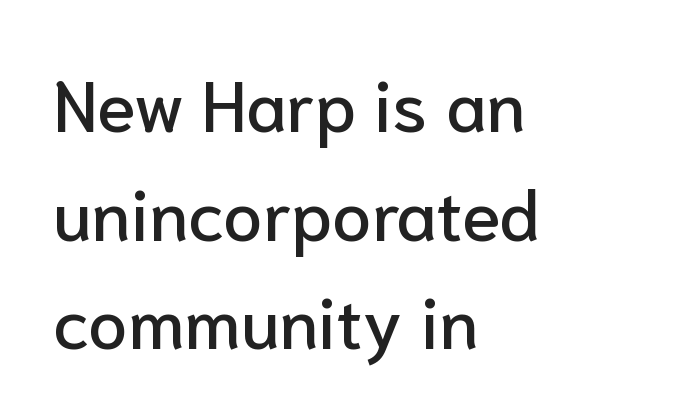
If you drew a line through each stem, it would be perfectly vertical. The letters sit at their default tracking, neither squeezed nor spread. Spacing verdict: proportional, widths tailored to each character. A normal amount of white space separates one row of letters from the next. Note: no serifs on the glyphs.
